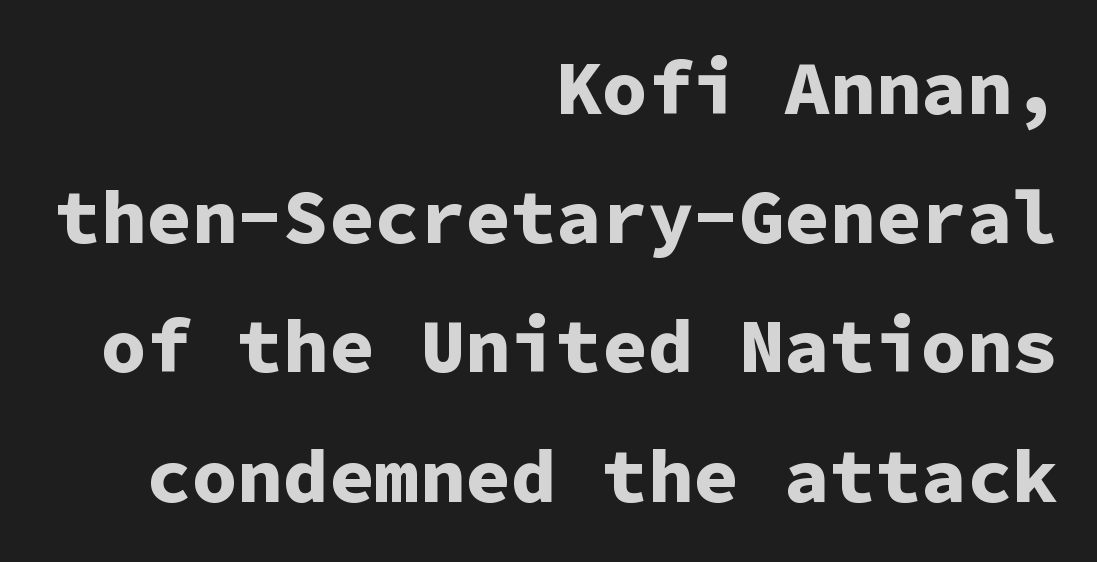
Pretty heavy lettering here — definitely bold. These lines are set flush right with a ragged left edge. Italic: no, the glyphs are upright roman. Fixed-width glyphs throughout — classic coding-font behaviour. A bare baseline throughout the passage. Interline gaps are of average width in this sample.
